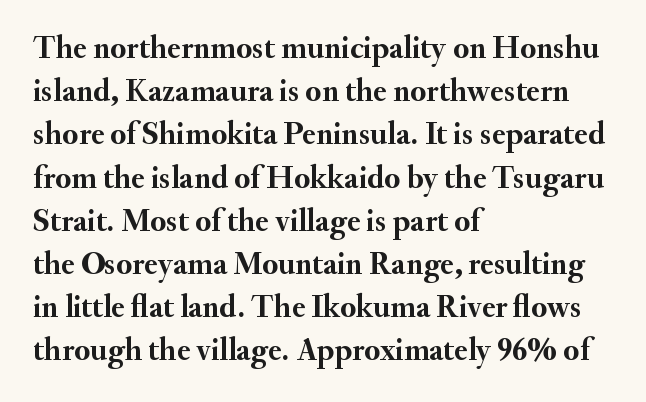
The image shows 32 px semibold serif type, upright; set left-aligned, normal line spacing (1.35x), normal letter spacing, not underlined; medium stroke contrast and a small x-height.
